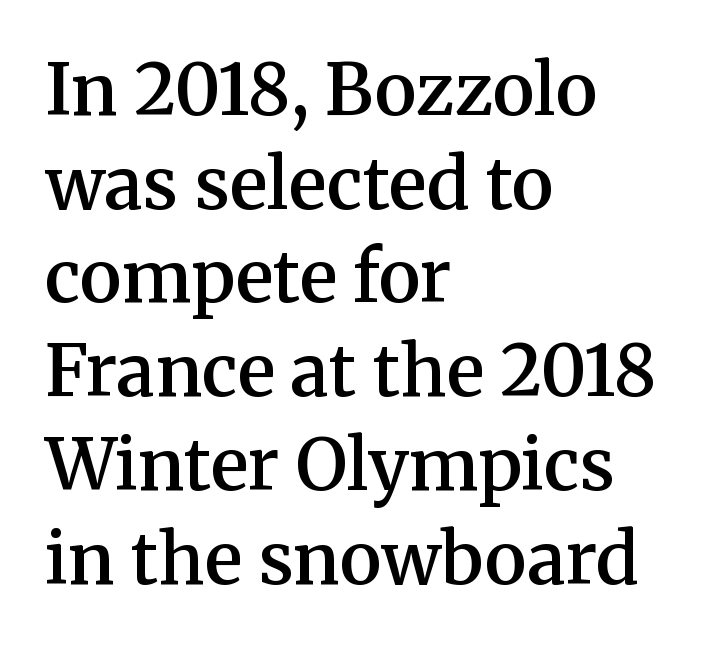
The image shows 71 px semibold serif type, upright; set left-aligned, normal line spacing (1.32x), normal letter spacing, not underlined; medium stroke contrast and a medium x-height.
